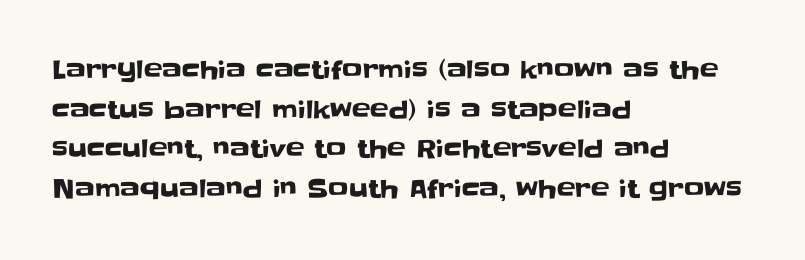
The image shows 25 px text type, upright; set left-aligned, normal line spacing (1.59x), normal letter spacing, not underlined.
